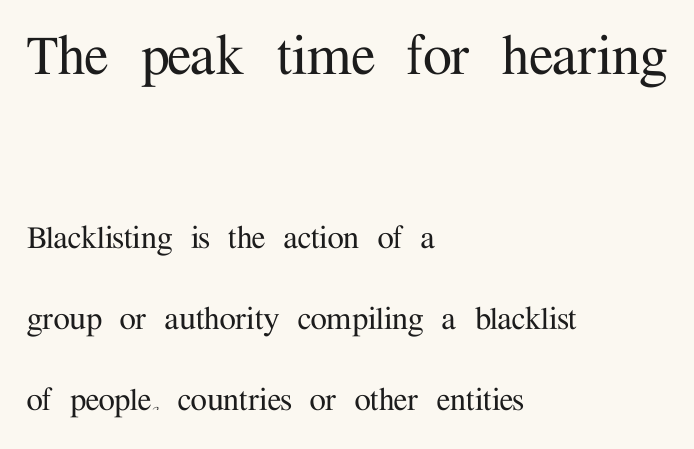
{"serif": "yes", "italic": "no", "width": "normal", "stroke_contrast": "medium", "x_height": "medium", "monospaced": "no", "underline": "no", "align": "left", "line_spacing": "loose", "line_spacing_ratio": 2.19, "letter_spacing": "normal", "letter_spacing_em": 0.0, "larger_block": "first", "size_ratio": 1.76, "glyph_px": 65}
